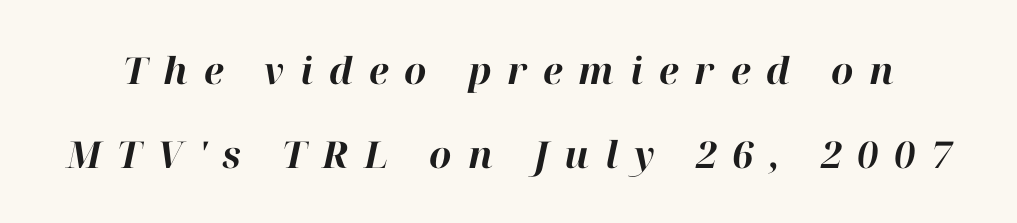
The image shows 37 px bold type, italic (leaning right); set loose line spacing (2.27x), unusually wide letter spacing (+0.43 em), not underlined; high stroke contrast and a medium x-height.
